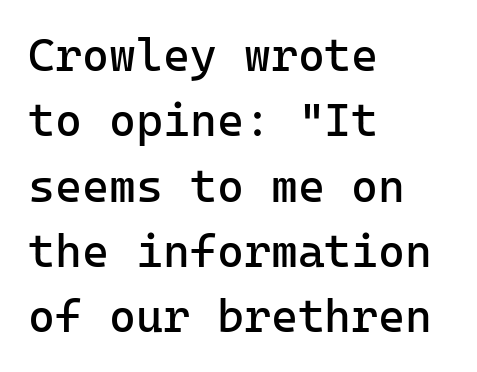
The image shows 46 px regular-weight sans-serif type, upright, monospaced; set left-aligned, normal line spacing (1.42x), normal letter spacing, not underlined; low stroke contrast and a medium x-height.
